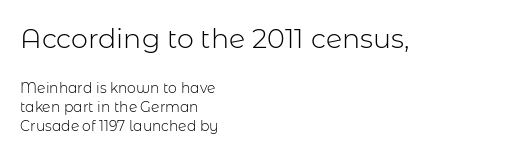
{"italic": "no", "bold": "no", "underline": "no", "align": "left", "line_spacing": "normal", "line_spacing_ratio": 1.36, "letter_spacing": "normal", "letter_spacing_em": 0.0, "larger_block": "first", "size_ratio": 1.93, "glyph_px": 27}
